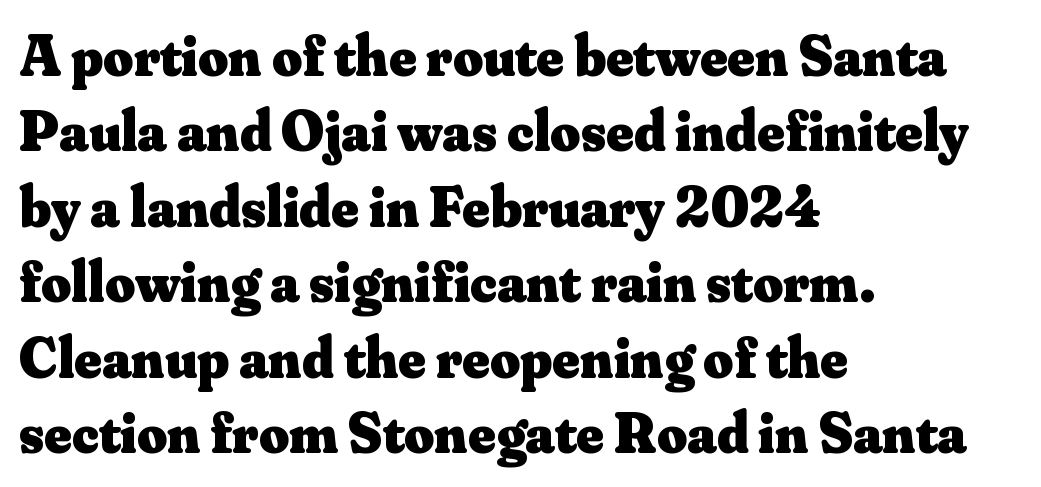
The specimen omits any rule beneath the text block's lines. Look at the bottom of the vertical strokes: they flare into serifs here. Short note: letters normally spaced. How heavy is the stroke? Heavy — this is a bold. Compared with a centered layout, this one pins lines to the left instead.
